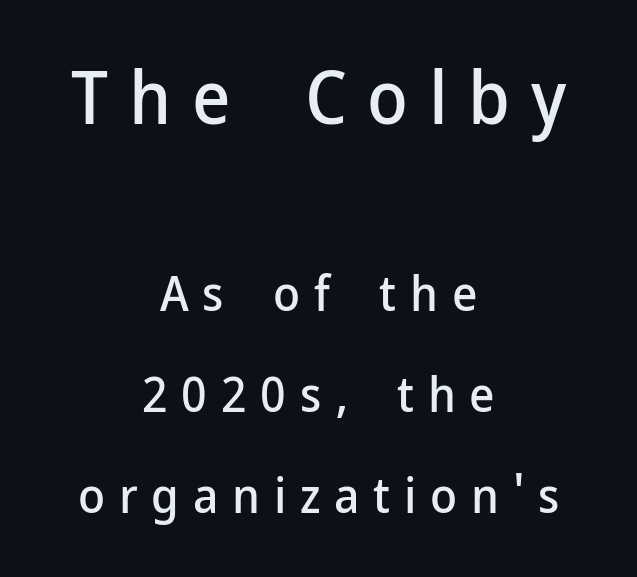
Q: Is the text italic (slanted)? A: No, it is upright.
Q: Is the typeface a serif or a sans-serif typeface? A: Sans-serif.
Q: Is the text underlined? A: No.
Q: How is the paragraph aligned? A: Centered.
Q: Is the spacing between letters normal or unusually wide? A: Unusually wide.
Q: Is the spacing between lines tight, normal or loose? A: Loose.
Q: Which block of text is set in a larger size, the first (top) or the second (bottom)? A: The first (top) one.
Q: Width (condensed, normal, or wide)? A: Normal.
Q: Stroke contrast? A: Low.
Q: x-height? A: Medium.
Q: Monospaced? A: No.
